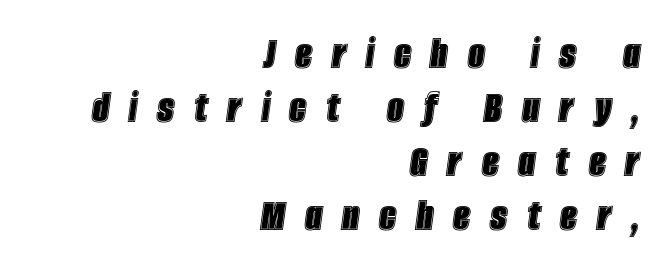
{"italic": "yes", "lean": "right", "slant_degrees": 8, "width": "condensed", "x_height": "large", "monospaced": "no", "underline": "no", "align": "right", "line_spacing": "tight", "line_spacing_ratio": 1.15, "letter_spacing": "wide", "letter_spacing_em": 0.42, "glyph_px": 47}
